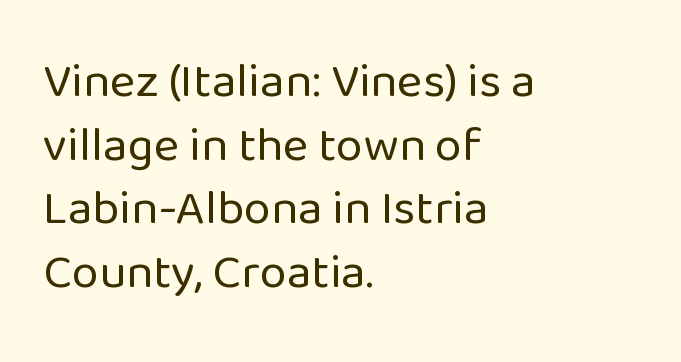
{"serif": "no", "italic": "no", "bold": "no", "weight": "regular", "width": "normal", "stroke_contrast": "low", "x_height": "medium", "monospaced": "no", "underline": "no", "align": "left", "line_spacing": "normal", "line_spacing_ratio": 1.3, "letter_spacing": "normal", "letter_spacing_em": 0.0, "glyph_px": 49}
